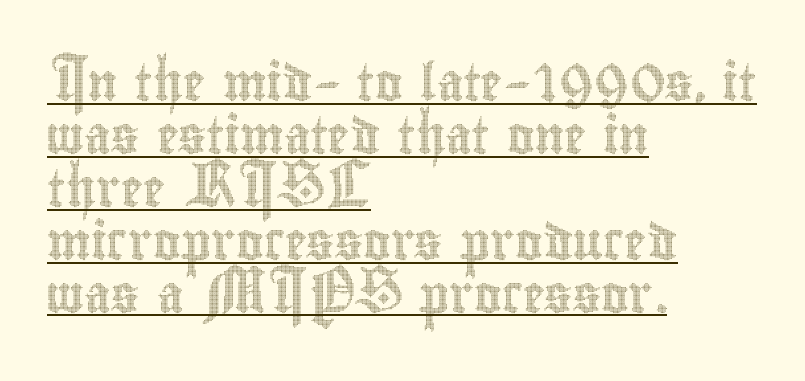
{"italic": "no", "width": "condensed", "x_height": "small", "monospaced": "no", "underline": "yes", "align": "left", "line_spacing": "normal", "line_spacing_ratio": 1.43, "letter_spacing": "normal", "letter_spacing_em": 0.0, "glyph_px": 37}
